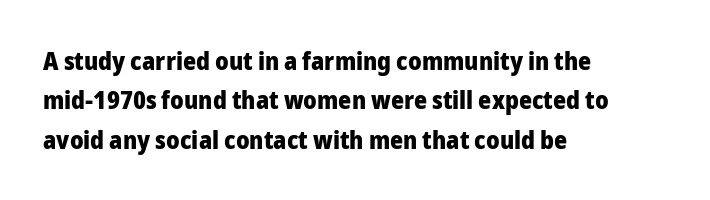
{"italic": "no", "bold": "yes", "underline": "no", "align": "left", "line_spacing": "normal", "line_spacing_ratio": 1.58, "letter_spacing": "normal", "letter_spacing_em": 0.0, "glyph_px": 25}
